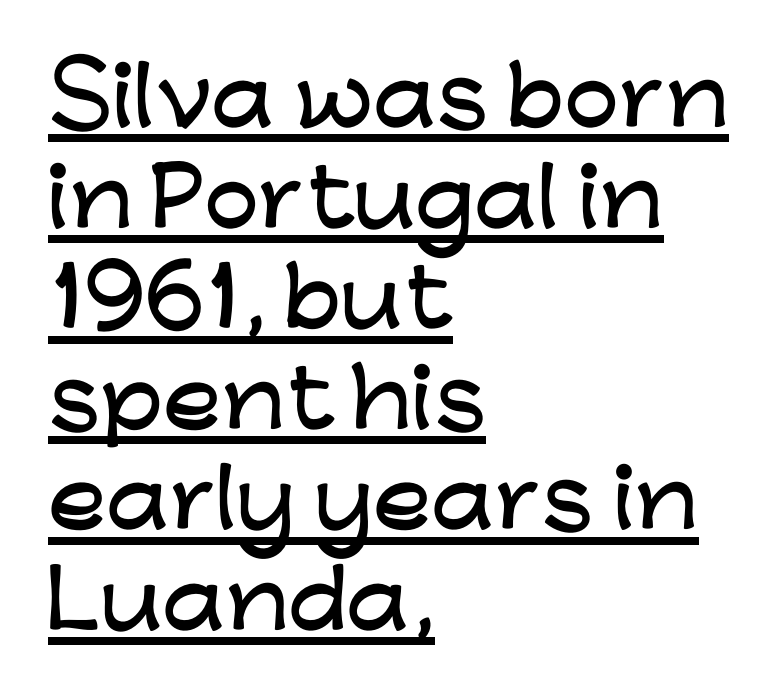
{"serif": "no", "italic": "no", "width": "wide", "stroke_contrast": "low", "x_height": "medium", "monospaced": "no", "underline": "yes", "align": "left", "line_spacing": "normal", "line_spacing_ratio": 1.29, "letter_spacing": "normal", "letter_spacing_em": 0.0, "glyph_px": 78}
